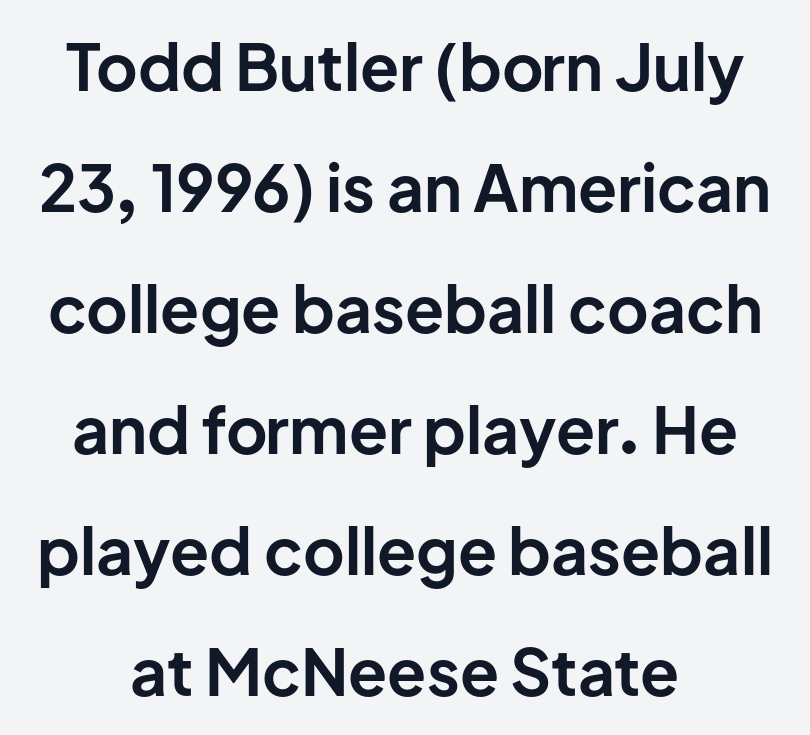
{"serif": "no", "italic": "no", "bold": "yes", "weight": "bold", "width": "normal", "stroke_contrast": "low", "x_height": "medium", "monospaced": "no", "underline": "no", "align": "center", "line_spacing_ratio": 1.89, "letter_spacing": "normal", "letter_spacing_em": 0.0, "glyph_px": 64}
